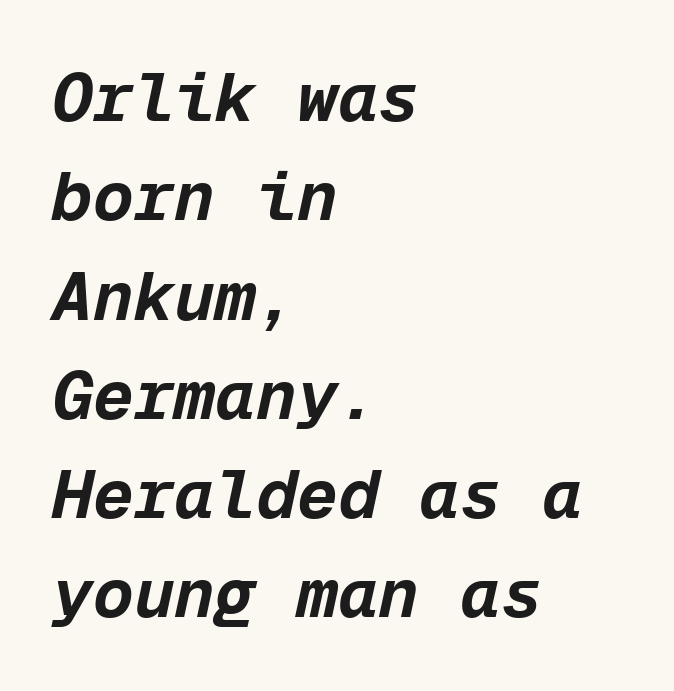
The area under the type is left untouched. Italic: yes, the glyphs are oblique. Here the glyphs are tracked normally, forming tight word shapes. The leading is moderate, giving the passage an even texture.
